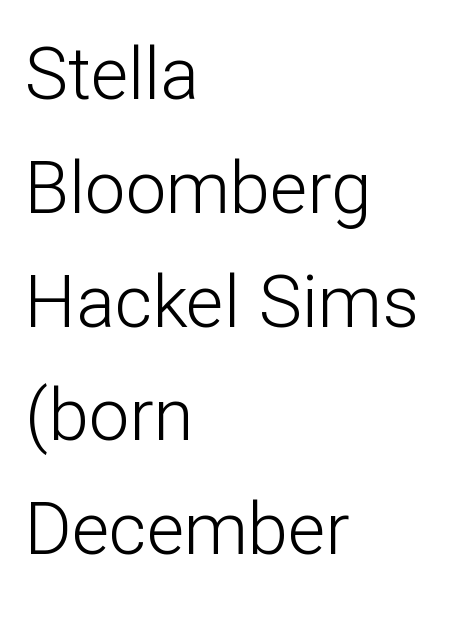
Weight: in the light-to-regular range. Nobody touched the tracking dial on this one. The rendering uses natural spacing where letterforms have individual widths. Line beginnings align vertically; line endings do not. Nothing sits at the stroke ends, so this counts as sans-serif. These lines sit exactly where default settings would place them.
